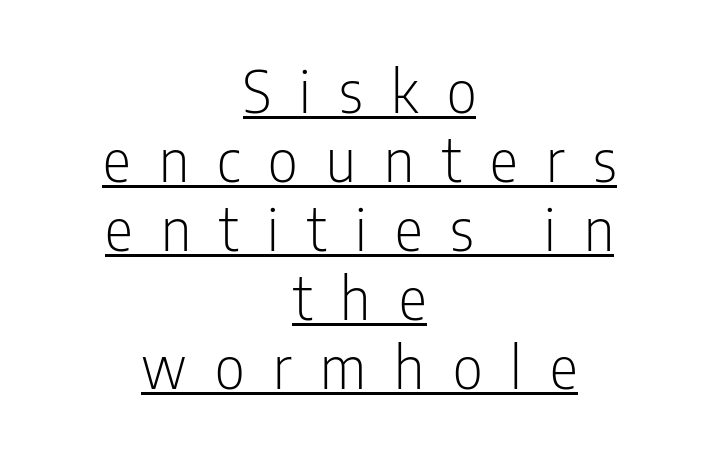
Q: Is the text bold? A: No.
Q: Is the text italic (slanted)? A: No, it is upright.
Q: Is the typeface a serif or a sans-serif typeface? A: Sans-serif.
Q: Is the text underlined? A: Yes.
Q: How is the paragraph aligned? A: Centered.
Q: Is the spacing between letters normal or unusually wide? A: Unusually wide.
Q: Width (condensed, normal, or wide)? A: Condensed.
Q: Stroke contrast? A: Low.
Q: x-height? A: Medium.
Q: Monospaced? A: No.
